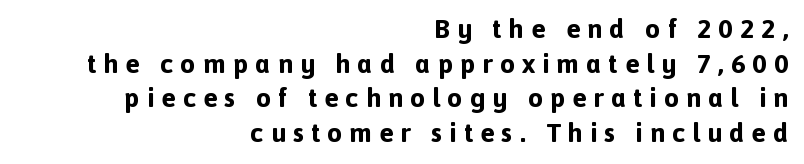
Q: Is the text bold? A: Yes.
Q: Is the text italic (slanted)? A: No, it is upright.
Q: Is the text underlined? A: No.
Q: How is the paragraph aligned? A: Right-aligned.
Q: Is the spacing between letters normal or unusually wide? A: Unusually wide.
Q: Is the spacing between lines tight, normal or loose? A: Normal.
